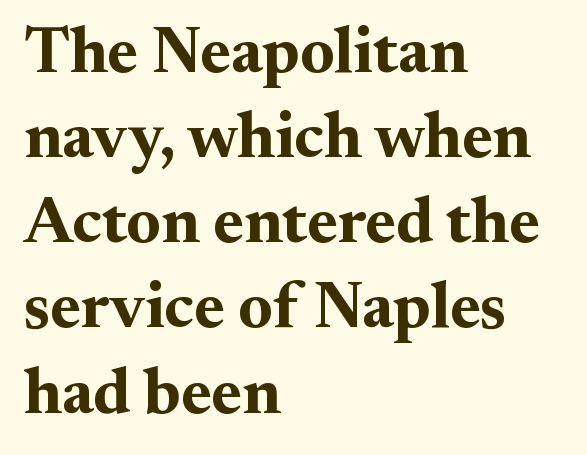
{"serif": "yes", "italic": "no", "bold": "yes", "weight": "bold", "width": "normal", "stroke_contrast": "medium", "x_height": "small", "monospaced": "no", "underline": "no", "align": "left", "line_spacing": "normal", "line_spacing_ratio": 1.31, "letter_spacing": "normal", "letter_spacing_em": 0.0, "glyph_px": 65}
